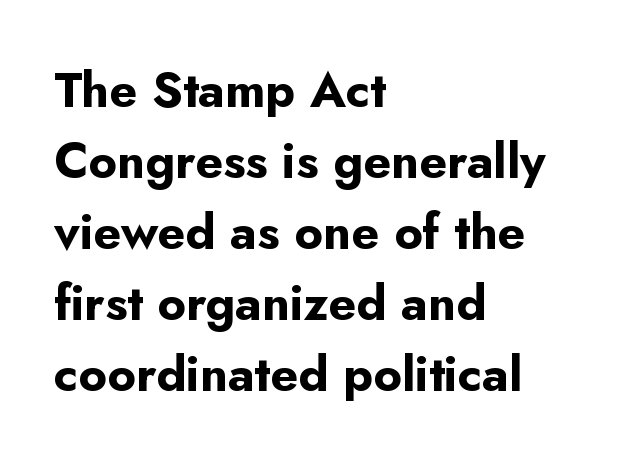
{"serif": "no", "italic": "no", "bold": "yes", "weight": "bold", "width": "normal", "stroke_contrast": "low", "x_height": "small", "monospaced": "no", "underline": "no", "align": "left", "line_spacing": "normal", "line_spacing_ratio": 1.45, "letter_spacing": "normal", "letter_spacing_em": 0.0, "glyph_px": 49}
